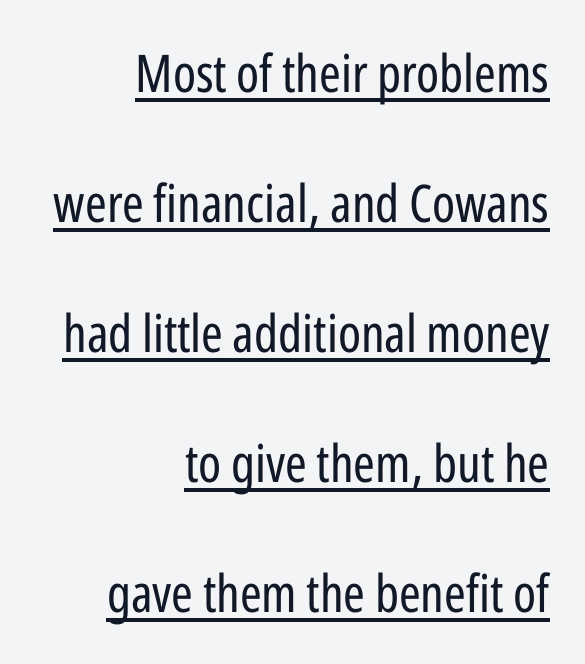
{"serif": "no", "italic": "no", "bold": "no", "weight": "regular", "width": "condensed", "stroke_contrast": "low", "x_height": "medium", "monospaced": "no", "underline": "yes", "align": "right", "line_spacing": "loose", "line_spacing_ratio": 2.5, "letter_spacing": "normal", "letter_spacing_em": 0.0, "glyph_px": 52}
